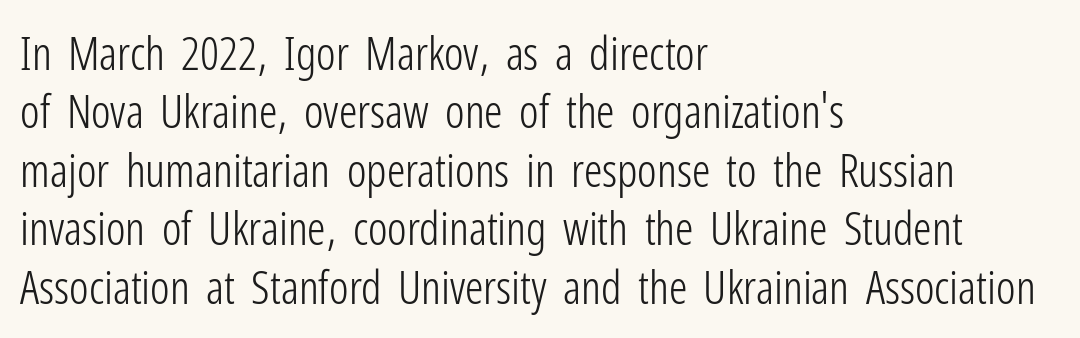
{"serif": "no", "italic": "no", "bold": "no", "weight": "light", "width": "condensed", "stroke_contrast": "low", "x_height": "medium", "monospaced": "no", "underline": "no", "align": "left", "line_spacing": "normal", "line_spacing_ratio": 1.27, "letter_spacing": "normal", "letter_spacing_em": 0.0, "glyph_px": 46}
